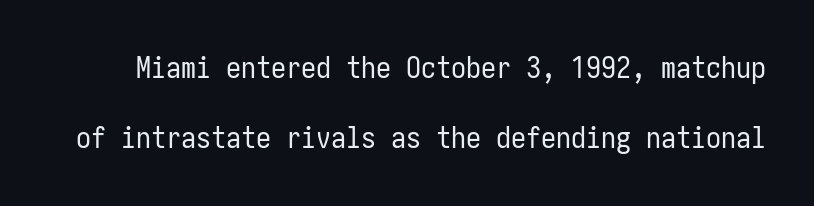
The image shows 30 px regular-weight, condensed sans-serif type, upright; set loose line spacing (2.34x), normal letter spacing, not underlined; low stroke contrast and a medium x-height.
